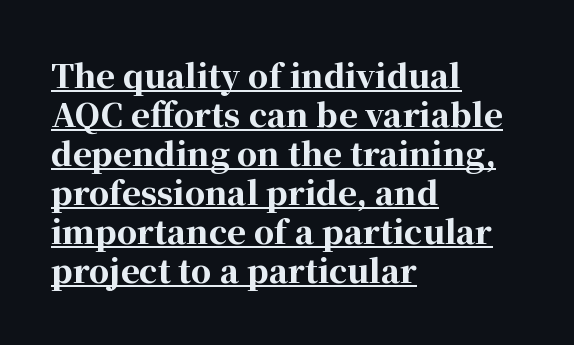
Serifs: yes, visible at the terminals of the letterforms. I'd describe the lettering as bold — thick and assertive. Left-aligned paragraph, ragged on the right. Like a heading marked for emphasis, these lines bear an underscore. Posture: upright roman. The face used here is proportionally spaced, like ordinary book or web type.
